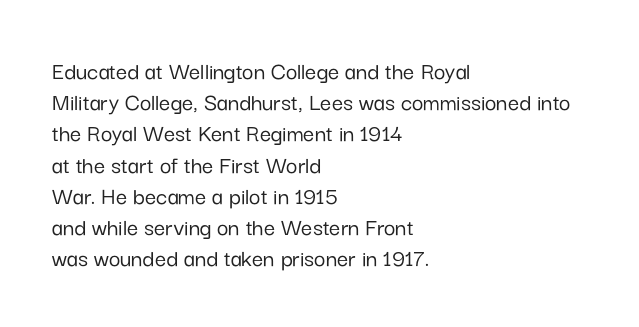
{"italic": "no", "underline": "no", "align": "left", "line_spacing": "normal", "line_spacing_ratio": 1.25, "letter_spacing": "normal", "letter_spacing_em": 0.0, "glyph_px": 25}
